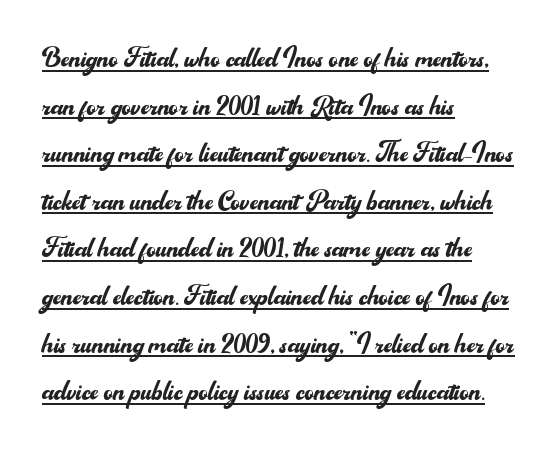
{"serif": "no", "bold": "no", "weight": "regular", "width": "normal", "stroke_contrast": "medium", "x_height": "small", "monospaced": "no", "underline": "yes", "align": "left", "line_spacing": "normal", "line_spacing_ratio": 1.36, "letter_spacing": "normal", "letter_spacing_em": 0.0, "glyph_px": 35}
